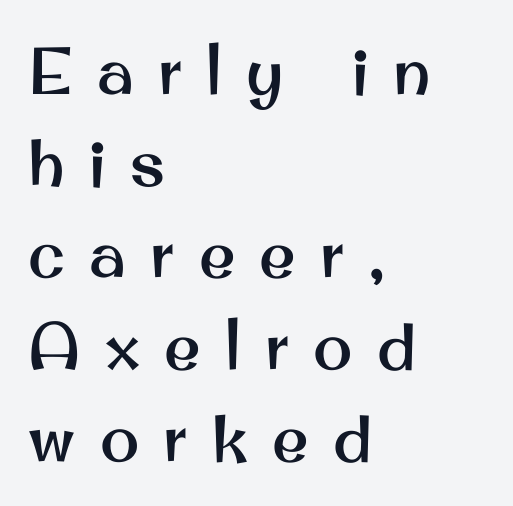
{"serif": "no", "italic": "no", "width": "normal", "stroke_contrast": "medium", "x_height": "small", "monospaced": "no", "underline": "no", "align": "left", "line_spacing": "normal", "line_spacing_ratio": 1.39, "letter_spacing": "wide", "letter_spacing_em": 0.37, "glyph_px": 66}
